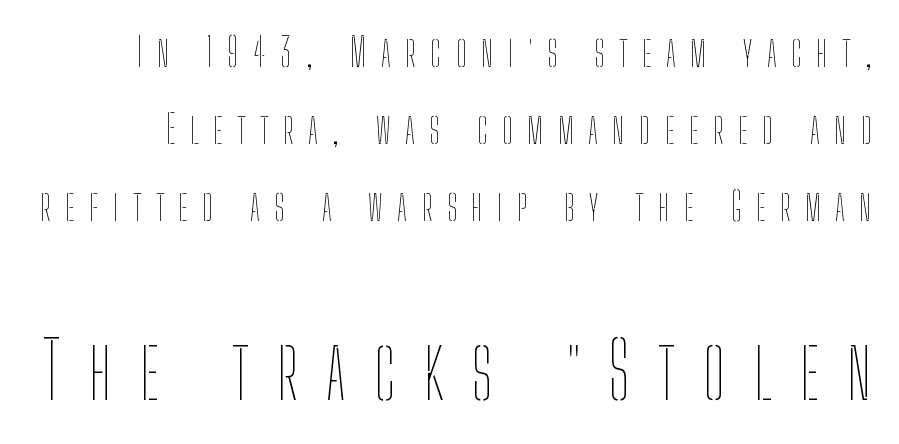
The image shows 79 px thin, condensed type, upright; set loose line spacing (1.93x), unusually wide letter spacing (+0.36 em), not underlined; the second (bottom) block is 1.98x larger; low stroke contrast and a medium x-height.
